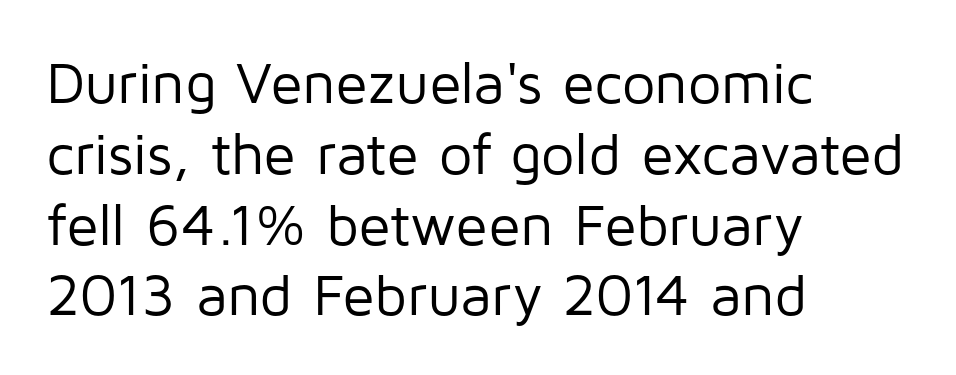
To sum up the face: it is a sans, with no serifs. The passage shown is not underscored anywhere. Students, note that the glyphs here touch the page at normal intervals. No heavy texture on the line: the type isn't bold.
